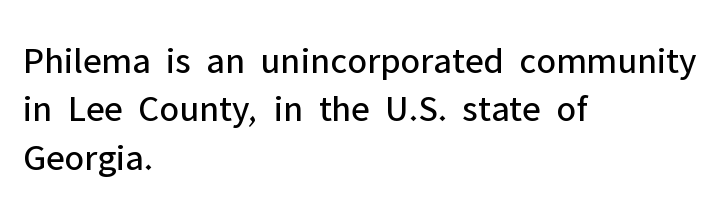
{"serif": "no", "italic": "no", "bold": "no", "weight": "regular", "width": "normal", "stroke_contrast": "low", "x_height": "medium", "monospaced": "no", "underline": "no", "align": "left", "line_spacing": "normal", "line_spacing_ratio": 1.27, "letter_spacing": "normal", "letter_spacing_em": 0.0, "glyph_px": 38}
